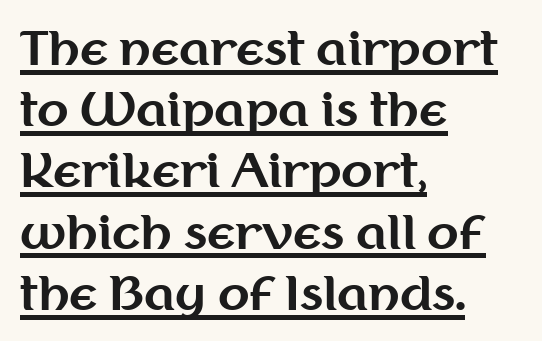
Is the letter spacing exaggerated? No — it looks like the ordinary default. Tall strokes in this sample are plumb rather than angled. These lines stack with their left ends in a neat column. Looks like regular typesetting: each glyph gets only the width it needs.
